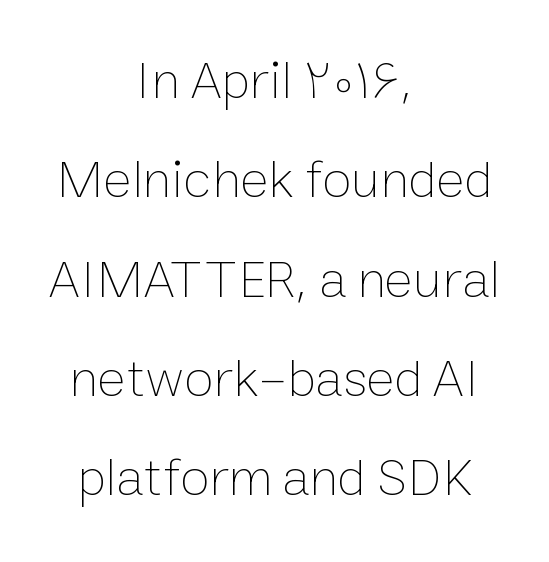
Q: Is the text bold? A: No.
Q: Is the text italic (slanted)? A: No, it is upright.
Q: Is the text underlined? A: No.
Q: How is the paragraph aligned? A: Centered.
Q: Is the spacing between letters normal or unusually wide? A: Normal.
Q: Width (condensed, normal, or wide)? A: Normal.
Q: Stroke contrast? A: Low.
Q: x-height? A: Medium.
Q: Monospaced? A: No.
